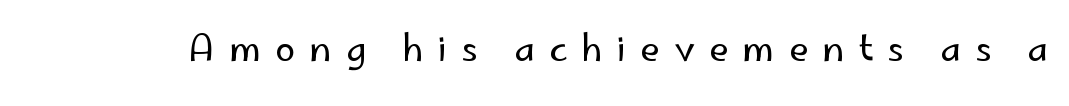
The letters are spread apart with noticeably loose tracking. Varying glyph widths throughout — classic text-font behaviour. Quick note: underline off. Nothing heavy about these letters — not bold at all. This is the regular roman posture of the typeface. Type style note: lacks serifs.
